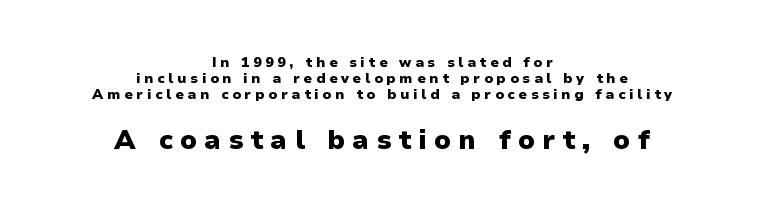
If you squint, the bottom block still reads clearly — it's the larger of the two. Notice how the stems are strictly vertical — no italics here. What's the leading like? Squeezed, with rows nearly overlapping. Heavy-handed strokes throughout: this text is bold. A student would call this center alignment; a typographer would say set centered.
